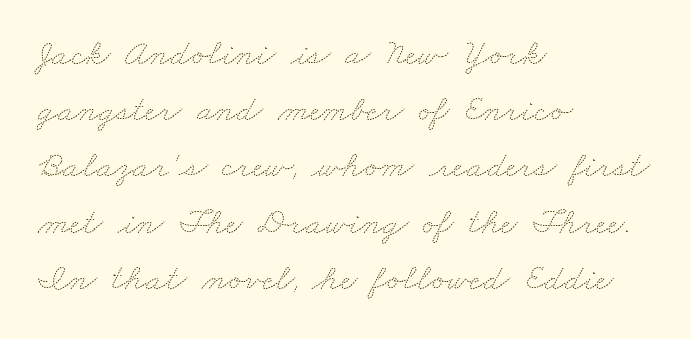
The image shows 37 px thin, wide type; set left-aligned, normal line spacing (1.52x), normal letter spacing, not underlined; medium stroke contrast and a small x-height.
